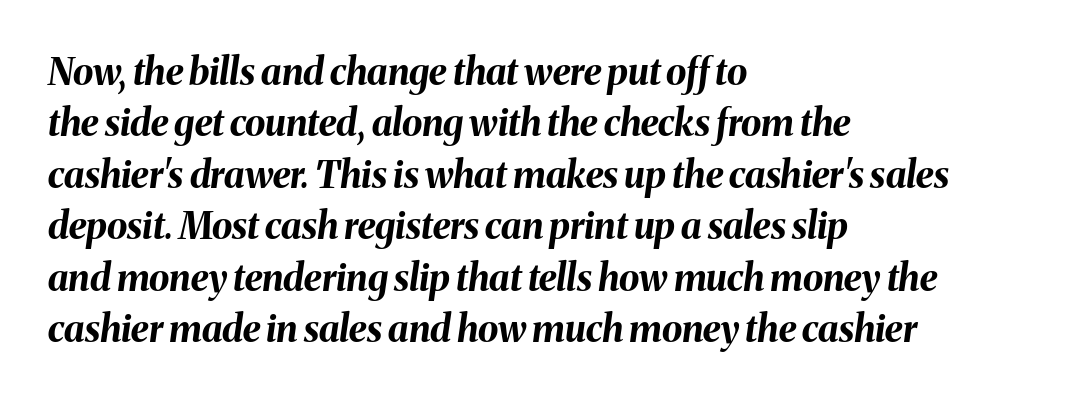
The image shows 37 px bold type, italic (leaning right); set left-aligned, normal line spacing (1.39x), normal letter spacing, not underlined; medium stroke contrast and a medium x-height.
